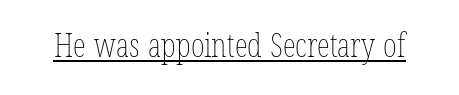
Q: Is the text bold? A: No.
Q: Is the text underlined? A: Yes.
Q: Is the spacing between letters normal or unusually wide? A: Normal.
Q: Width (condensed, normal, or wide)? A: Condensed.
Q: Stroke contrast? A: Low.
Q: x-height? A: Medium.
Q: Monospaced? A: No.
